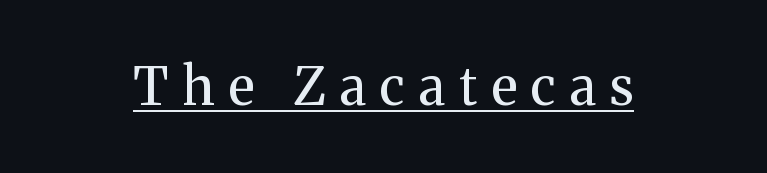
The image shows 52 px regular-weight serif type, upright; set unusually wide letter spacing (+0.27 em), underlined; medium stroke contrast and a medium x-height.
